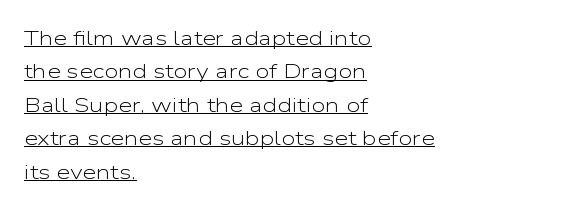
This sample uses plain, unmodified letter spacing. Successive baselines arrive at the customary interval. Notice how the passage keeps a crisp vertical edge on the left only. Vertical stems look standard width or narrower in stroke.
